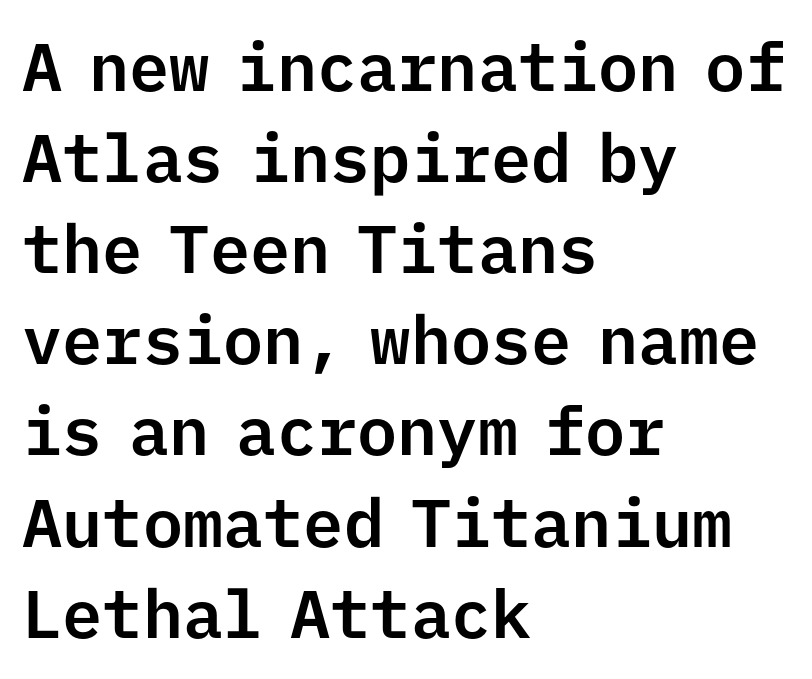
The rendering anchors every line to the left-hand side. Here the designer chose a console-style face with uniform glyph widths. The strip under each line holds only bare page. Characters remain perfectly vertical along every line.
